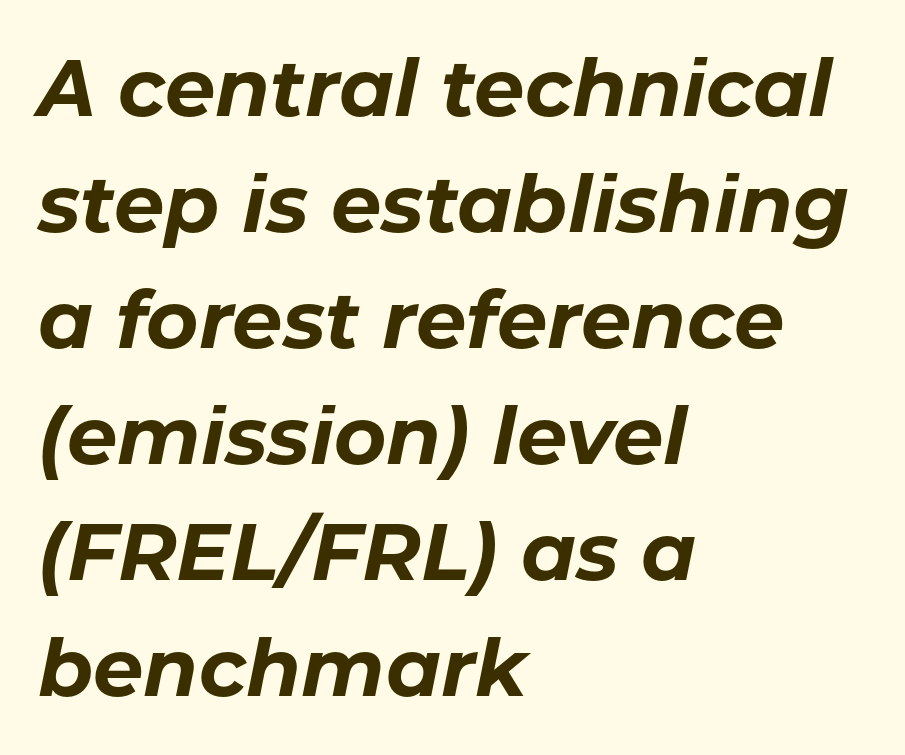
{"italic": "yes", "lean": "right", "slant_degrees": 11, "bold": "yes", "weight": "bold", "width": "normal", "stroke_contrast": "low", "x_height": "medium", "monospaced": "no", "underline": "no", "align": "left", "line_spacing": "normal", "line_spacing_ratio": 1.45, "letter_spacing": "normal", "letter_spacing_em": 0.0, "glyph_px": 80}
